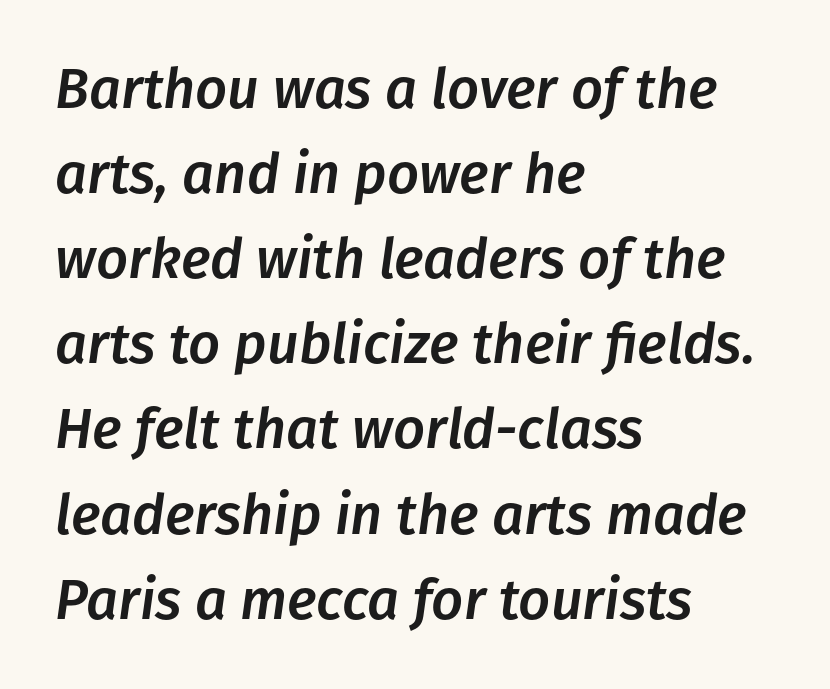
Q: Is the text italic (slanted)? A: Yes, it leans right by about 8 degrees.
Q: Is the text underlined? A: No.
Q: How is the paragraph aligned? A: Left-aligned.
Q: Is the spacing between letters normal or unusually wide? A: Normal.
Q: Is the spacing between lines tight, normal or loose? A: Normal.
Q: Width (condensed, normal, or wide)? A: Normal.
Q: Stroke contrast? A: Low.
Q: x-height? A: Medium.
Q: Monospaced? A: No.
